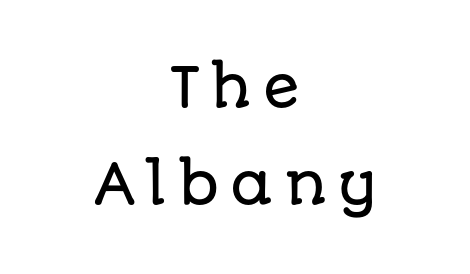
{"serif": "no", "italic": "no", "width": "normal", "stroke_contrast": "low", "x_height": "large", "monospaced": "no", "underline": "no", "align": "center", "line_spacing_ratio": 1.8, "letter_spacing": "wide", "letter_spacing_em": 0.21, "glyph_px": 54}
